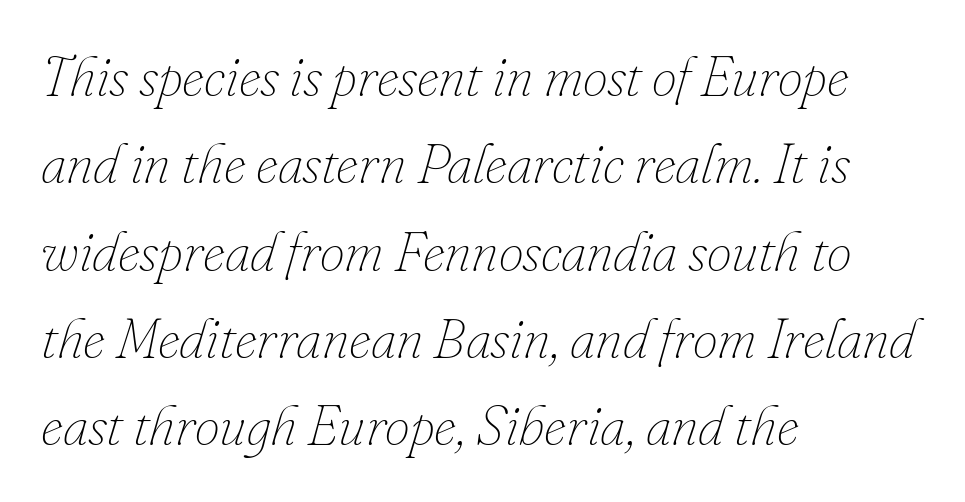
Any mark beneath the type? The region is blank. The font is comparable to plain body text, perhaps lighter. These lines keep a tight, regular rhythm from letter to letter. Is there much room between lines? A standard amount, neither cramped nor airy. The font's italic variant was chosen for this text. Do the characters align in a grid? No, the font is proportional.
